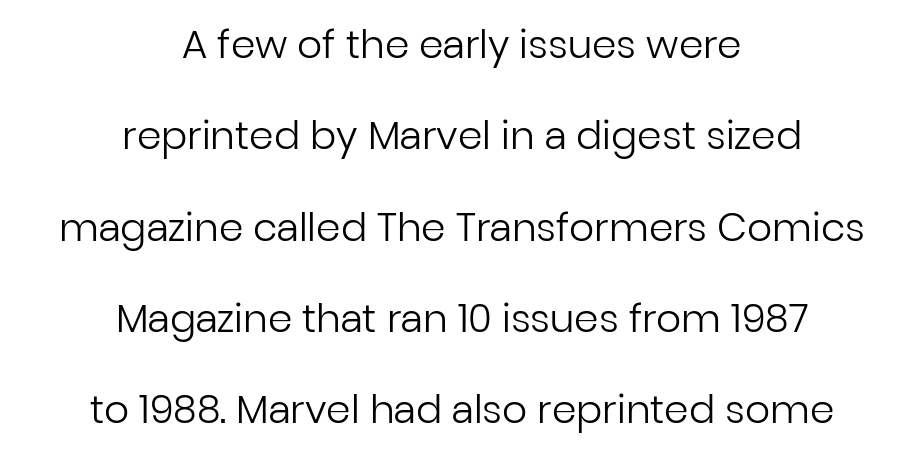
The typeface has the unassuming heft of standard copy or less. Casual observation: everything's sitting right in the middle. These lines are rendered in a variable-pitch font. The letters stand upright; this is a roman face. Rule under the text: the space is simply empty.
